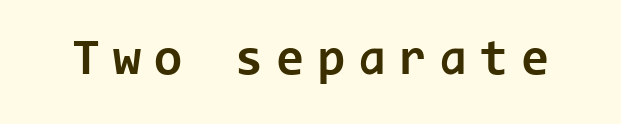
Q: Is the text bold? A: Yes.
Q: Is the text italic (slanted)? A: No, it is upright.
Q: Is the typeface a serif or a sans-serif typeface? A: Sans-serif.
Q: Is the text underlined? A: No.
Q: Is the spacing between letters normal or unusually wide? A: Unusually wide.
Q: Width (condensed, normal, or wide)? A: Normal.
Q: Stroke contrast? A: Low.
Q: x-height? A: Medium.
Q: Monospaced? A: Yes.
